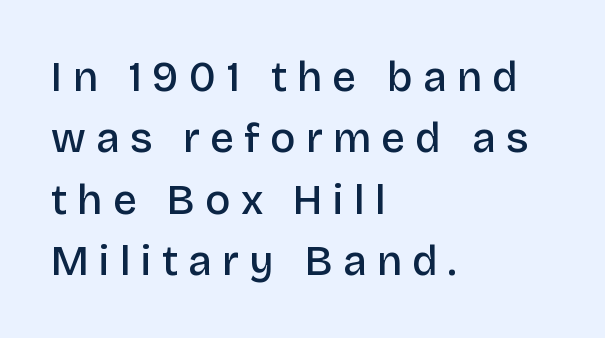
{"serif": "no", "italic": "no", "bold": "semi", "weight": "semibold", "width": "normal", "stroke_contrast": "low", "x_height": "large", "monospaced": "no", "underline": "no", "align": "left", "line_spacing": "normal", "line_spacing_ratio": 1.46, "letter_spacing": "wide", "letter_spacing_em": 0.24, "glyph_px": 42}
